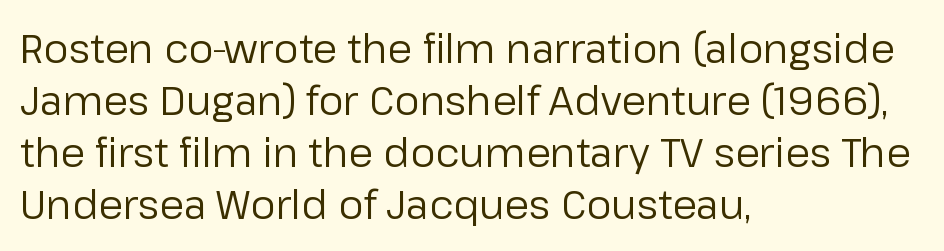
Q: Is the text bold? A: No.
Q: Is the text italic (slanted)? A: No, it is upright.
Q: Is the typeface a serif or a sans-serif typeface? A: Sans-serif.
Q: Is the text underlined? A: No.
Q: How is the paragraph aligned? A: Left-aligned.
Q: Is the spacing between letters normal or unusually wide? A: Normal.
Q: Is the spacing between lines tight, normal or loose? A: Normal.
Q: Width (condensed, normal, or wide)? A: Normal.
Q: Stroke contrast? A: Low.
Q: x-height? A: Medium.
Q: Monospaced? A: No.
